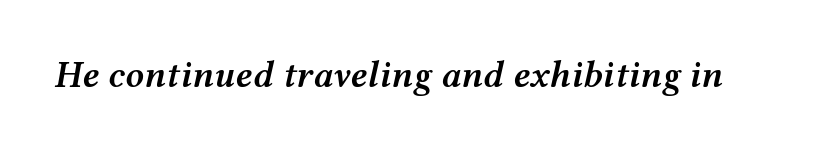
Q: Is the text bold? A: Semi-bold.
Q: Is the text italic (slanted)? A: Yes, it leans right by about 12 degrees.
Q: Is the text underlined? A: No.
Q: Is the spacing between letters normal or unusually wide? A: Normal.
Q: Width (condensed, normal, or wide)? A: Wide.
Q: Stroke contrast? A: Medium.
Q: x-height? A: Medium.
Q: Monospaced? A: No.
